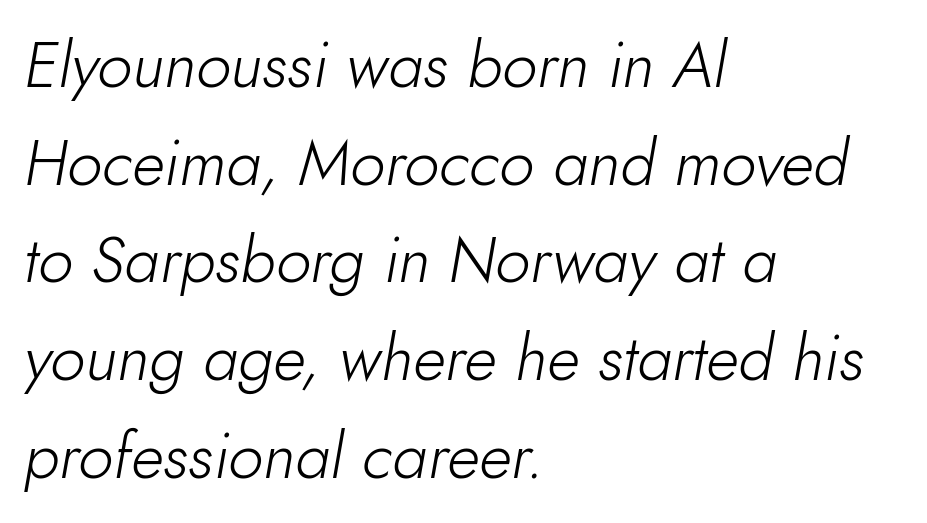
The image shows 63 px light type, italic (leaning right); set left-aligned, normal line spacing (1.55x), normal letter spacing, not underlined; low stroke contrast and a small x-height.
